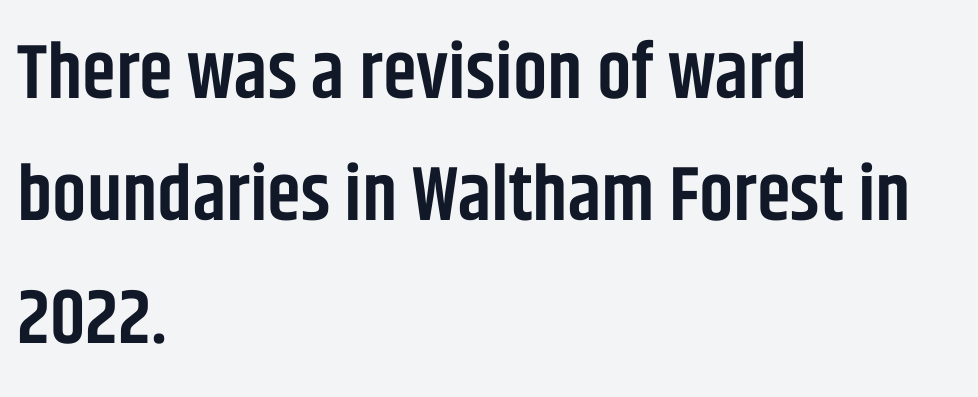
Q: Is the text bold? A: Semi-bold.
Q: Is the text italic (slanted)? A: No, it is upright.
Q: Is the typeface a serif or a sans-serif typeface? A: Sans-serif.
Q: Is the text underlined? A: No.
Q: How is the paragraph aligned? A: Left-aligned.
Q: Is the spacing between letters normal or unusually wide? A: Normal.
Q: Is the spacing between lines tight, normal or loose? A: Normal.
Q: Width (condensed, normal, or wide)? A: Condensed.
Q: Stroke contrast? A: Low.
Q: x-height? A: Large.
Q: Monospaced? A: No.
